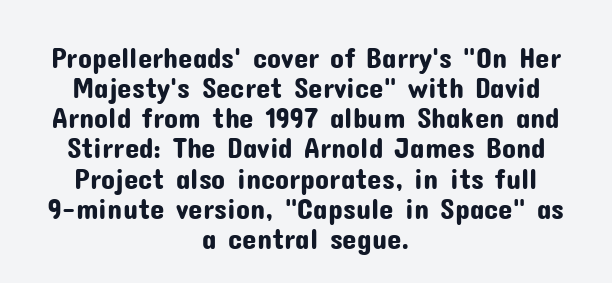
The image shows 29 px sans-serif type, upright; set centered, tight line spacing (1.04x), normal letter spacing, not underlined; low stroke contrast and a medium x-height.
